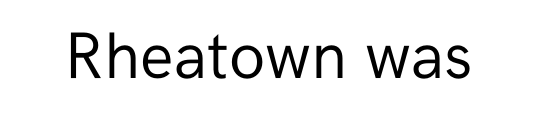
Stroke terminals: plain, sans-serif. Does the lettering tilt? It doesn't — this is upright. What stands out about the letter spacing? Nothing — it is the standard amount. The specimen omits any rule beneath the text block's lines.
